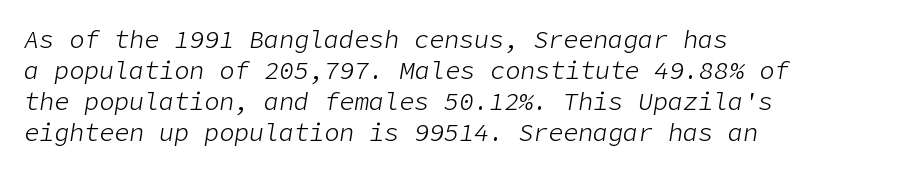
The space directly below the letters is spotless. Is the type slanted? Yes — the strokes lean at a clear angle. Typeset ragged right — the left edge is the straight one. No chunkiness to these letters — they're not bold. This rendering leaves character spacing at its baseline value.
